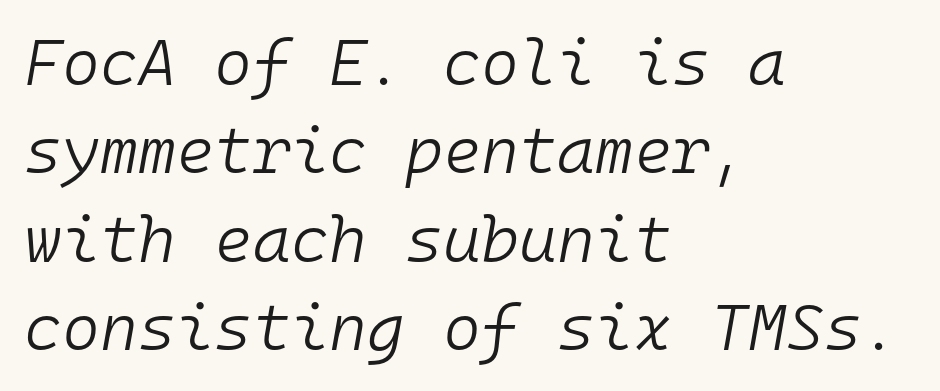
{"italic": "yes", "lean": "right", "slant_degrees": 10, "bold": "no", "weight": "light", "width": "normal", "stroke_contrast": "low", "x_height": "medium", "monospaced": "yes", "underline": "no", "align": "left", "line_spacing": "normal", "line_spacing_ratio": 1.36, "letter_spacing": "normal", "letter_spacing_em": 0.0, "glyph_px": 65}
